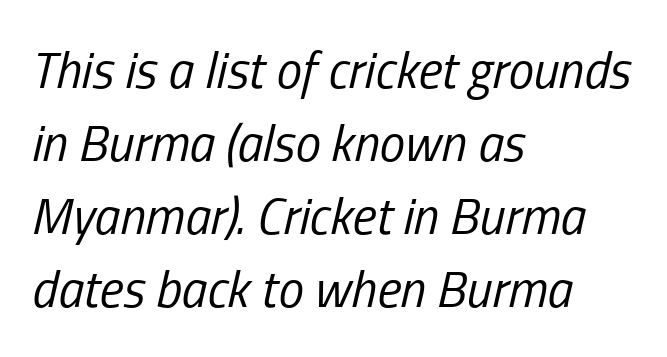
The image shows 51 px regular-weight, condensed type, italic (leaning right); set left-aligned, normal line spacing (1.43x), normal letter spacing, not underlined; low stroke contrast and a medium x-height.
